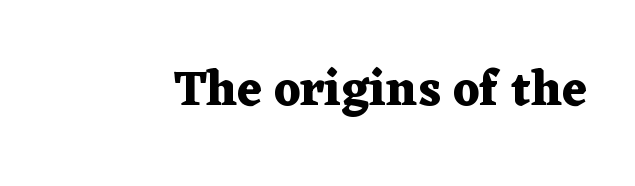
Every character sits straight up, as roman type does. Glyph-to-glyph distance matches everyday printed text. The specimen omits any rule beneath the text block's lines. The typesetting leans heavy: a genuine bold. Observe the serifs anchoring each vertical stroke in this sample. Character widths vary here, with narrow letters taking less room than wide ones.
